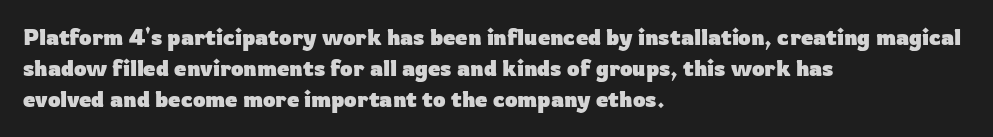
{"italic": "no", "bold": "yes", "underline": "no", "align": "left", "line_spacing": "normal", "line_spacing_ratio": 1.42, "letter_spacing": "normal", "letter_spacing_em": 0.0, "glyph_px": 22}
